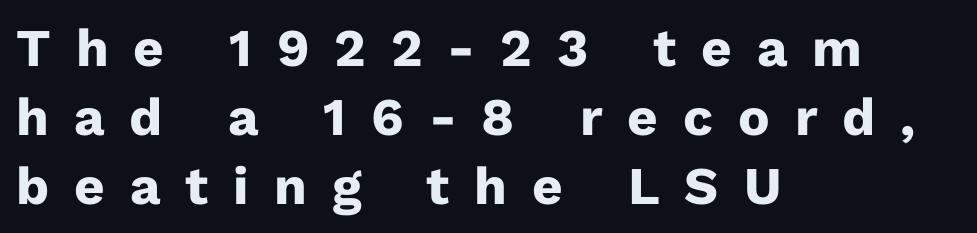
Q: Is the text bold? A: Yes.
Q: Is the text italic (slanted)? A: No, it is upright.
Q: Is the typeface a serif or a sans-serif typeface? A: Sans-serif.
Q: Is the text underlined? A: No.
Q: How is the paragraph aligned? A: Left-aligned.
Q: Is the spacing between letters normal or unusually wide? A: Unusually wide.
Q: Is the spacing between lines tight, normal or loose? A: Normal.
Q: Width (condensed, normal, or wide)? A: Normal.
Q: Stroke contrast? A: Low.
Q: x-height? A: Medium.
Q: Monospaced? A: No.
